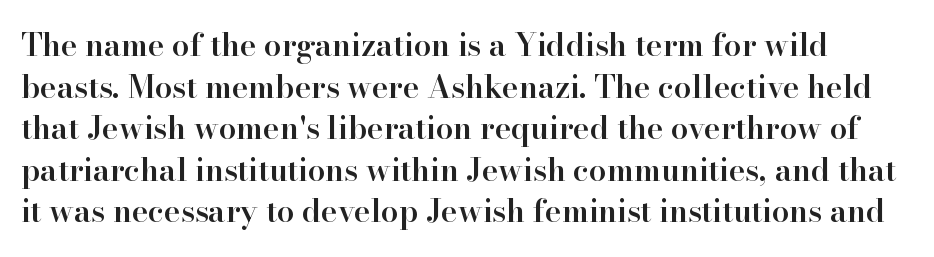
Rows of type keep a routine distance in the vertical direction. Each glyph is drawn with semibold strokes, heavier than normal yet not fully bold. The face used here is seriffed, in the tradition of book romans. Does extra space separate the letters? No, they use regular spacing. The passage shown is typed in a proportional face where columns would drift. Lines of text with bare space underneath.
